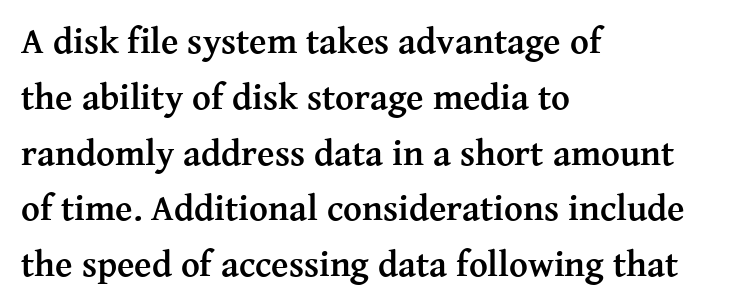
{"serif": "yes", "italic": "no", "bold": "yes", "weight": "semibold", "width": "normal", "stroke_contrast": "medium", "x_height": "medium", "monospaced": "no", "underline": "no", "align": "left", "line_spacing": "normal", "line_spacing_ratio": 1.55, "letter_spacing": "normal", "letter_spacing_em": 0.0, "glyph_px": 36}
